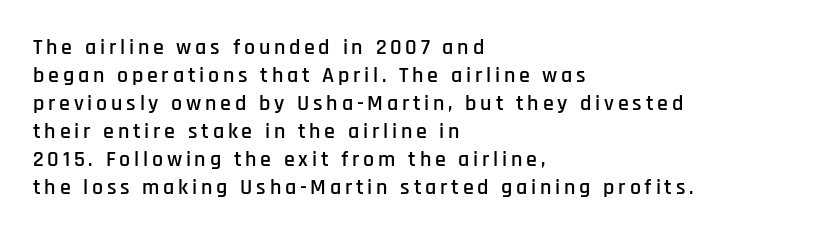
The image shows 22 px text type, upright; set left-aligned, normal line spacing (1.27x), not underlined.
